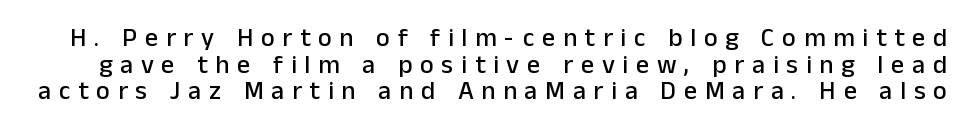
{"italic": "no", "underline": "no", "line_spacing": "tight", "line_spacing_ratio": 1.02, "letter_spacing": "wide", "letter_spacing_em": 0.3, "glyph_px": 26}
